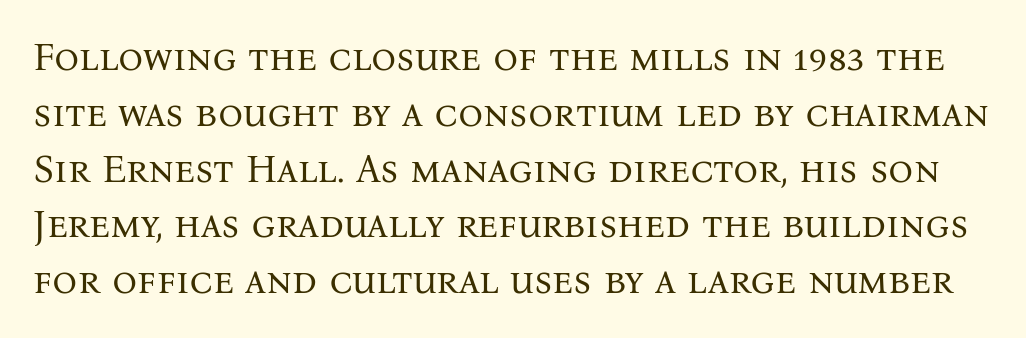
Q: Is the text bold? A: No.
Q: Is the text italic (slanted)? A: No, it is upright.
Q: Is the typeface a serif or a sans-serif typeface? A: Serif.
Q: Is the text underlined? A: No.
Q: Is the spacing between letters normal or unusually wide? A: Normal.
Q: Is the spacing between lines tight, normal or loose? A: Normal.
Q: Width (condensed, normal, or wide)? A: Normal.
Q: Stroke contrast? A: Medium.
Q: x-height? A: Medium.
Q: Monospaced? A: No.
